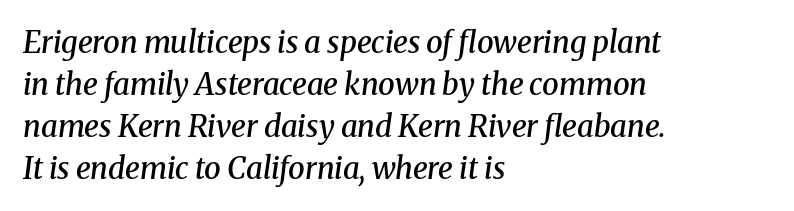
{"serif": "yes", "italic": "yes", "lean": "right", "slant_degrees": 8, "bold": "semi", "weight": "semibold", "width": "normal", "stroke_contrast": "medium", "x_height": "medium", "monospaced": "no", "underline": "no", "align": "left", "line_spacing": "normal", "line_spacing_ratio": 1.4, "letter_spacing": "normal", "letter_spacing_em": 0.0, "glyph_px": 30}
